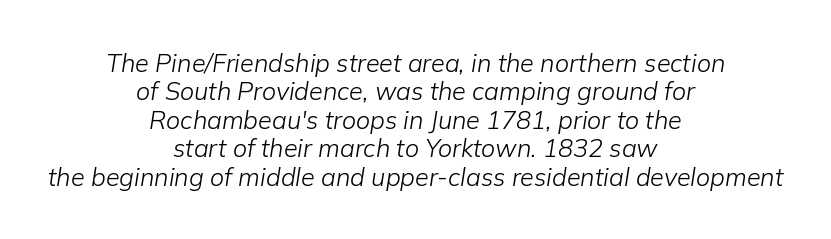
{"italic": "yes", "lean": "right", "slant_degrees": 9, "bold": "no", "underline": "no", "align": "center", "line_spacing": "tight", "line_spacing_ratio": 1.14, "letter_spacing": "normal", "letter_spacing_em": 0.0, "glyph_px": 25}
